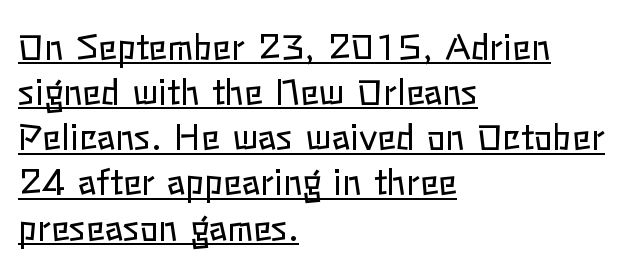
The image shows 35 px regular-weight type, upright; set left-aligned, normal line spacing (1.29x), normal letter spacing, underlined; low stroke contrast and a medium x-height.
